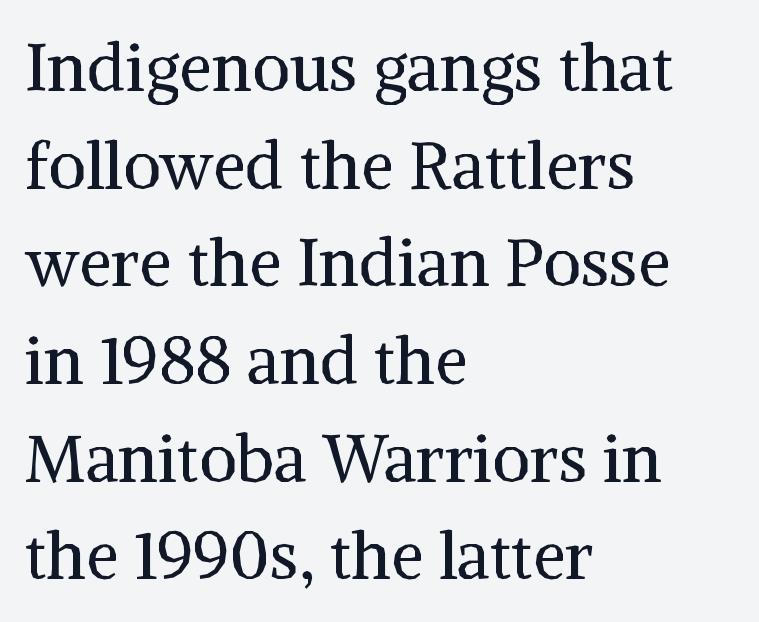
Q: Is the text bold? A: No.
Q: Is the text italic (slanted)? A: No, it is upright.
Q: Is the typeface a serif or a sans-serif typeface? A: Serif.
Q: Is the text underlined? A: No.
Q: How is the paragraph aligned? A: Left-aligned.
Q: Is the spacing between letters normal or unusually wide? A: Normal.
Q: Is the spacing between lines tight, normal or loose? A: Normal.
Q: Width (condensed, normal, or wide)? A: Normal.
Q: Stroke contrast? A: Medium.
Q: x-height? A: Medium.
Q: Monospaced? A: No.
